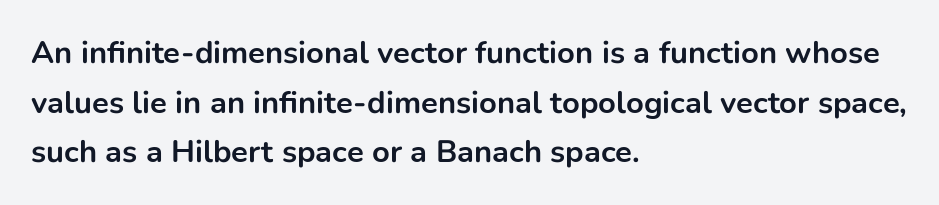
Q: Is the text bold? A: Yes.
Q: Is the text italic (slanted)? A: No, it is upright.
Q: Is the typeface a serif or a sans-serif typeface? A: Sans-serif.
Q: Is the text underlined? A: No.
Q: How is the paragraph aligned? A: Left-aligned.
Q: Is the spacing between letters normal or unusually wide? A: Normal.
Q: Is the spacing between lines tight, normal or loose? A: Normal.
Q: Width (condensed, normal, or wide)? A: Normal.
Q: Stroke contrast? A: Low.
Q: x-height? A: Medium.
Q: Monospaced? A: No.
